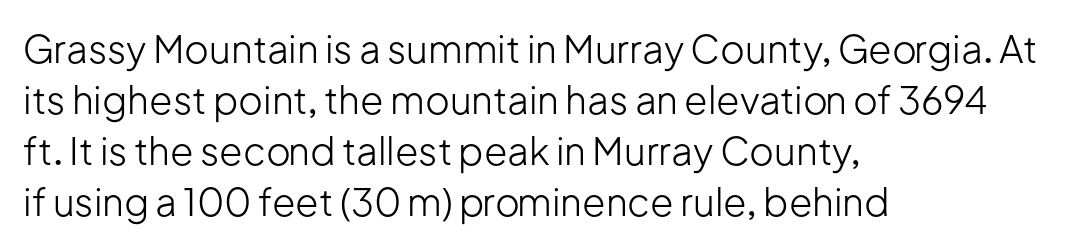
{"serif": "no", "italic": "no", "bold": "no", "weight": "light", "width": "normal", "stroke_contrast": "low", "x_height": "medium", "monospaced": "no", "underline": "no", "align": "left", "line_spacing": "normal", "line_spacing_ratio": 1.34, "letter_spacing": "normal", "letter_spacing_em": 0.0, "glyph_px": 38}
